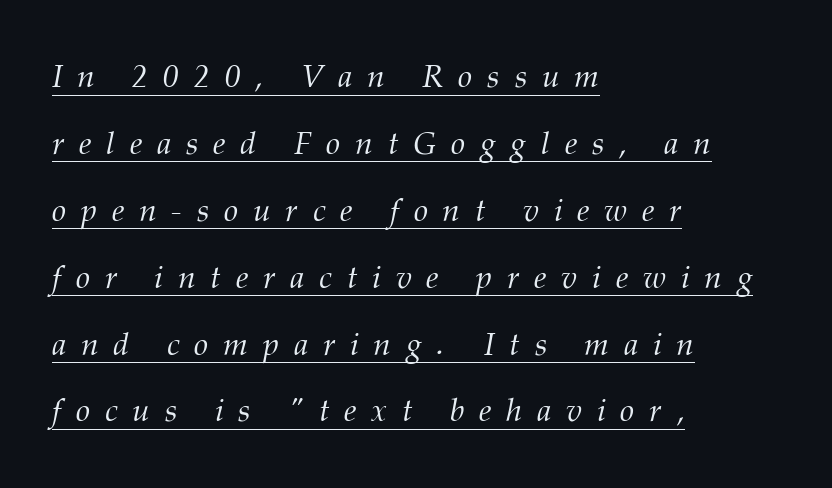
Q: Is the text bold? A: No.
Q: Is the text italic (slanted)? A: Yes, it leans right by about 12 degrees.
Q: Is the typeface a serif or a sans-serif typeface? A: Serif.
Q: Is the text underlined? A: Yes.
Q: How is the paragraph aligned? A: Left-aligned.
Q: Is the spacing between letters normal or unusually wide? A: Unusually wide.
Q: Is the spacing between lines tight, normal or loose? A: Loose.
Q: Width (condensed, normal, or wide)? A: Normal.
Q: Stroke contrast? A: Medium.
Q: x-height? A: Medium.
Q: Monospaced? A: No.
